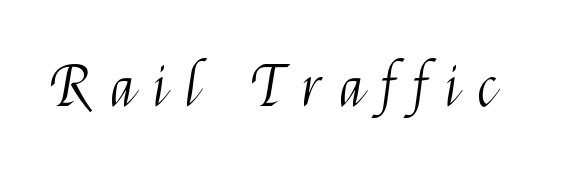
Q: Is the text bold? A: No.
Q: Is the text italic (slanted)? A: Yes.
Q: Is the typeface a serif or a sans-serif typeface? A: Sans-serif.
Q: Is the text underlined? A: No.
Q: Is the spacing between letters normal or unusually wide? A: Unusually wide.
Q: Width (condensed, normal, or wide)? A: Condensed.
Q: Stroke contrast? A: Medium.
Q: x-height? A: Medium.
Q: Monospaced? A: No.
